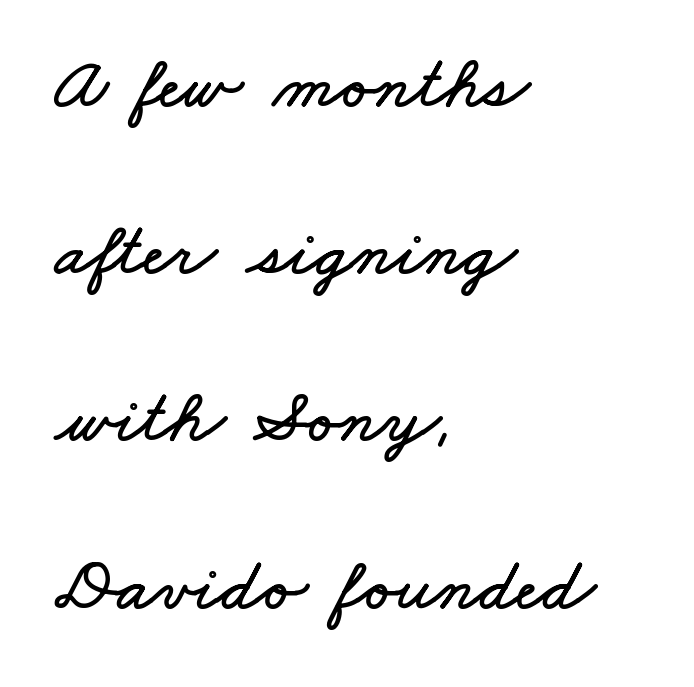
Q: Is the text underlined? A: No.
Q: How is the paragraph aligned? A: Left-aligned.
Q: Is the spacing between letters normal or unusually wide? A: Normal.
Q: Is the spacing between lines tight, normal or loose? A: Loose.
Q: Width (condensed, normal, or wide)? A: Wide.
Q: Stroke contrast? A: Low.
Q: x-height? A: Small.
Q: Monospaced? A: No.
